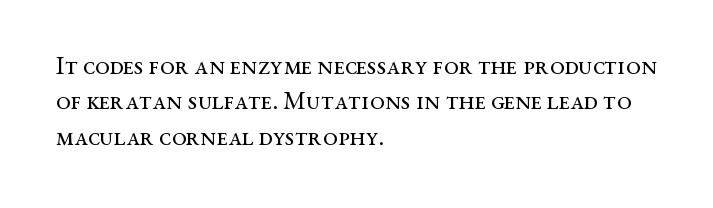
The image shows 26 px text type, upright; set left-aligned, normal line spacing (1.36x), normal letter spacing, not underlined.
